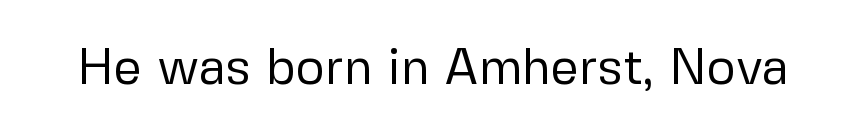
The image shows 50 px regular-weight sans-serif type, upright; set normal letter spacing, not underlined; low stroke contrast and a medium x-height.
